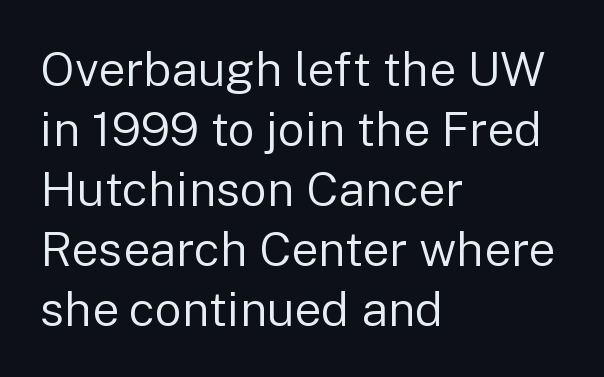
The image shows 48 px regular-weight sans-serif type, upright; set left-aligned, normal line spacing (1.25x), normal letter spacing, not underlined; low stroke contrast and a medium x-height.
